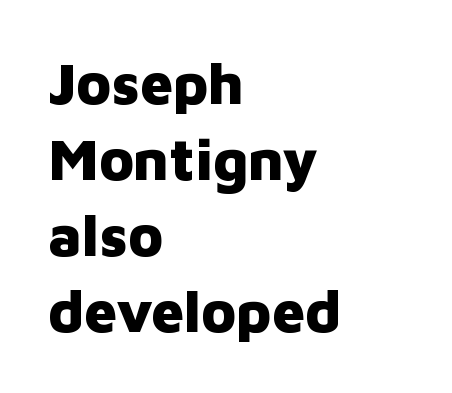
The image shows 58 px heavy sans-serif type, upright; set left-aligned, normal line spacing (1.31x), normal letter spacing, not underlined; low stroke contrast and a medium x-height.
